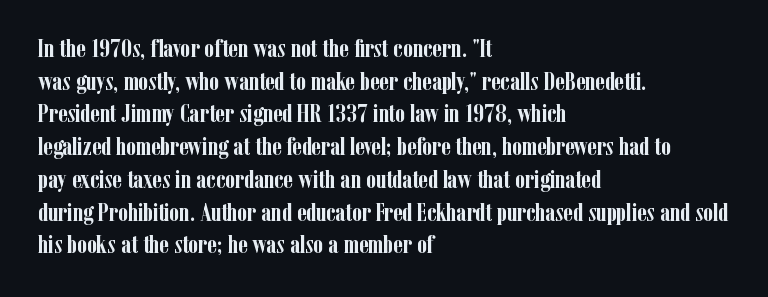
Q: Is the text bold? A: Yes.
Q: Is the text italic (slanted)? A: No, it is upright.
Q: Is the text underlined? A: No.
Q: How is the paragraph aligned? A: Left-aligned.
Q: Is the spacing between letters normal or unusually wide? A: Normal.
Q: Is the spacing between lines tight, normal or loose? A: Normal.
